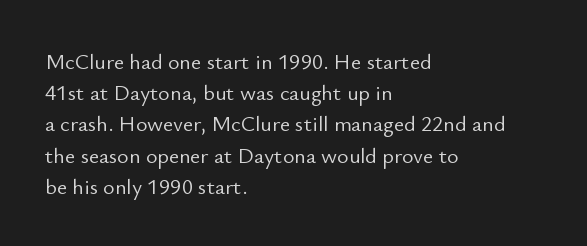
Every row of glyphs begins at an identical x-position on the left. The typesetting does not lean heavy: it is not bold. One glance says typical: line gaps are just what's usual. Underlining? Definitely not there.
